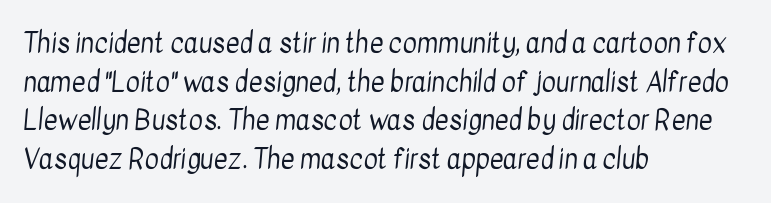
The image shows 27 px text type; set left-aligned, normal line spacing (1.43x), normal letter spacing, not underlined.
